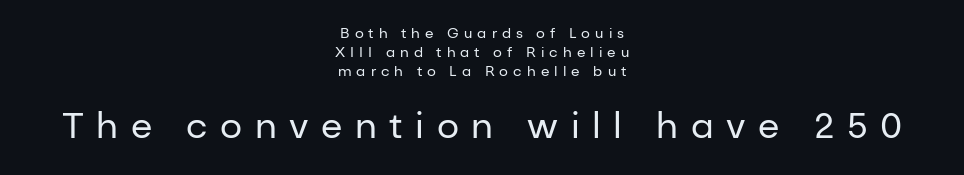
The image shows 35 px regular-weight sans-serif type, upright; set centered, normal line spacing (1.34x), unusually wide letter spacing (+0.36 em), not underlined; the second (bottom) block is 2.5x larger; low stroke contrast and a medium x-height.
